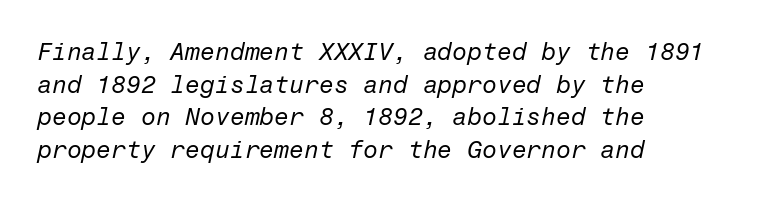
The glyphs are unaccompanied by any horizontal stroke below them. Leading: standard. The typeface has the unassuming heft of standard copy or less. These lines stack with their left ends in a neat column.
